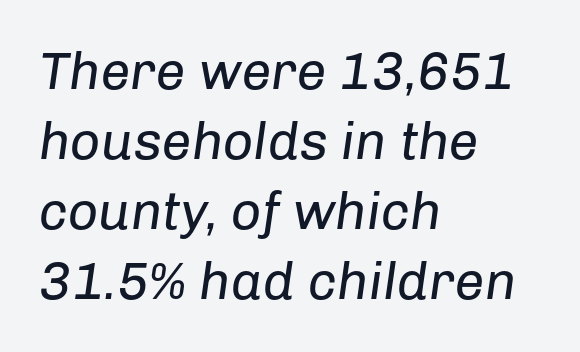
The image shows 53 px regular-weight type, italic (leaning right); set left-aligned, normal line spacing (1.32x), normal letter spacing, not underlined; low stroke contrast and a medium x-height.
